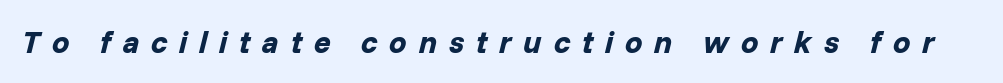
The image shows 31 px bold type, italic (leaning right); set unusually wide letter spacing (+0.38 em), not underlined; low stroke contrast and a medium x-height.
